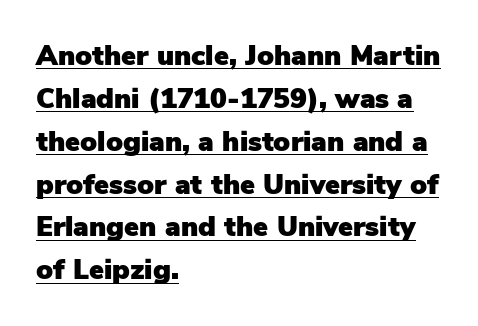
The image shows 28 px sans-serif type, upright; set left-aligned, normal line spacing (1.53x), normal letter spacing, underlined; low stroke contrast and a medium x-height.
